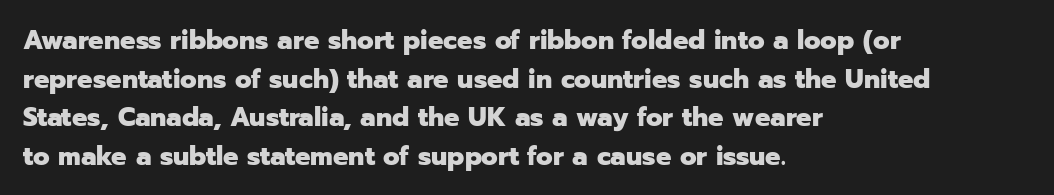
The glyphs are unaccompanied by any horizontal stroke below them. Alignment: flush left. Its strokes are broad and dark, the hallmark of bold type. Designer's note — italics off, roman on.
